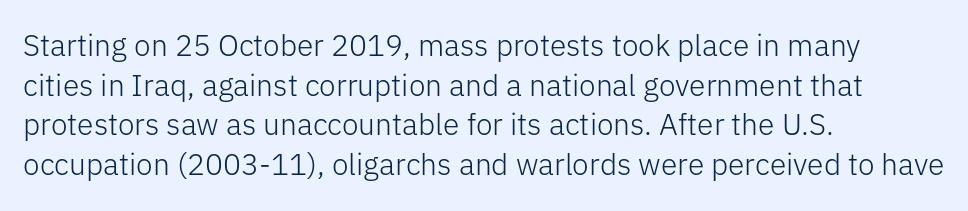
The image shows 30 px light sans-serif type, upright; set left-aligned, normal line spacing (1.32x), normal letter spacing, not underlined; low stroke contrast and a medium x-height.
